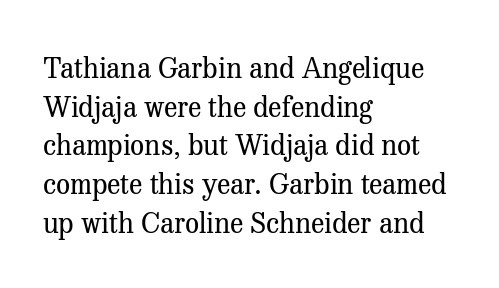
The image shows 28 px regular-weight serif type, upright; set left-aligned, normal line spacing (1.38x), normal letter spacing, not underlined; medium stroke contrast and a medium x-height.
